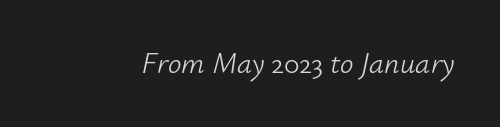
Q: Is the text bold? A: No.
Q: Is the text italic (slanted)? A: Yes, it leans right by about 12 degrees.
Q: Is the text underlined? A: No.
Q: Is the spacing between letters normal or unusually wide? A: Normal.
Q: Width (condensed, normal, or wide)? A: Normal.
Q: Stroke contrast? A: Low.
Q: x-height? A: Small.
Q: Monospaced? A: No.
